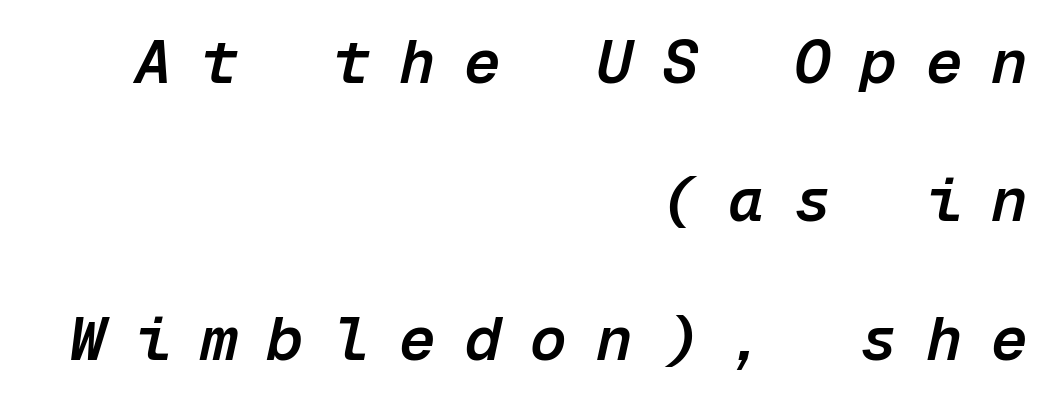
Q: Is the text bold? A: Semi-bold.
Q: Is the text italic (slanted)? A: Yes, it leans right by about 12 degrees.
Q: Is the text underlined? A: No.
Q: How is the paragraph aligned? A: Right-aligned.
Q: Is the spacing between letters normal or unusually wide? A: Unusually wide.
Q: Is the spacing between lines tight, normal or loose? A: Loose.
Q: Width (condensed, normal, or wide)? A: Normal.
Q: Stroke contrast? A: Low.
Q: x-height? A: Medium.
Q: Monospaced? A: Yes.
